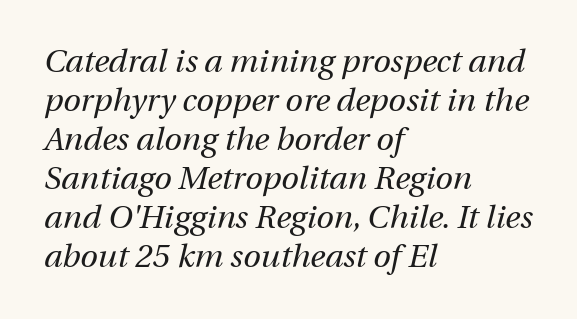
{"italic": "yes", "lean": "right", "slant_degrees": 12, "bold": "no", "weight": "regular", "width": "normal", "stroke_contrast": "medium", "x_height": "medium", "monospaced": "no", "underline": "no", "align": "left", "line_spacing_ratio": 1.22, "letter_spacing": "normal", "letter_spacing_em": 0.0, "glyph_px": 32}
